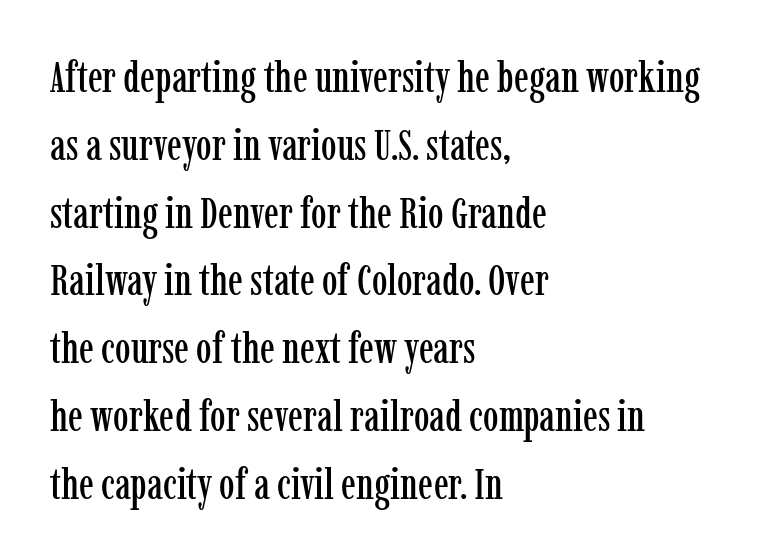
Q: Is the text italic (slanted)? A: No, it is upright.
Q: Is the typeface a serif or a sans-serif typeface? A: Serif.
Q: Is the text underlined? A: No.
Q: How is the paragraph aligned? A: Left-aligned.
Q: Is the spacing between letters normal or unusually wide? A: Normal.
Q: Is the spacing between lines tight, normal or loose? A: Normal.
Q: Width (condensed, normal, or wide)? A: Condensed.
Q: Stroke contrast? A: Low.
Q: x-height? A: Medium.
Q: Monospaced? A: No.
